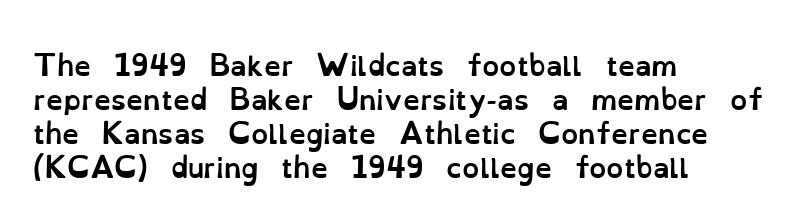
Q: Is the text bold? A: Yes.
Q: Is the text italic (slanted)? A: No, it is upright.
Q: Is the text underlined? A: No.
Q: How is the paragraph aligned? A: Left-aligned.
Q: Is the spacing between letters normal or unusually wide? A: Normal.
Q: Is the spacing between lines tight, normal or loose? A: Normal.
